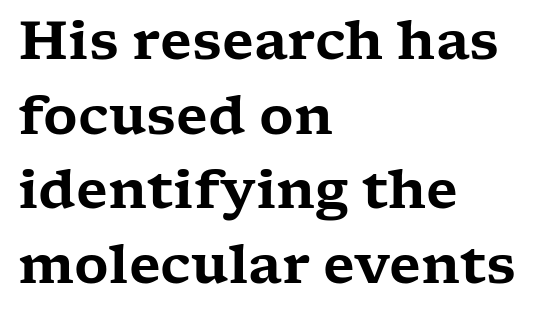
The rows are spaced the way most documents space them. The typesetter chose a ragged-right arrangement here. Think of a printed novel: that variable character pitch is what you see here. Quick note: underline off.
